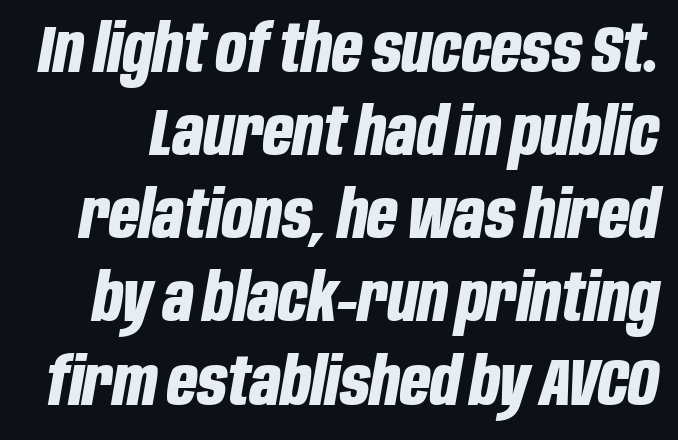
The image shows 66 px bold, condensed type, italic (leaning right); set normal line spacing (1.26x), normal letter spacing, not underlined; low stroke contrast and a large x-height.
